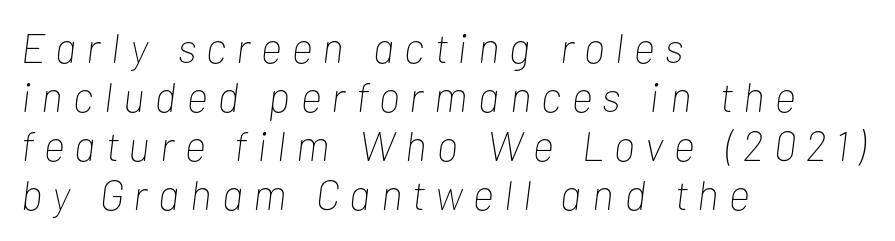
Q: Is the text bold? A: No.
Q: Is the text italic (slanted)? A: Yes, it leans right by about 7 degrees.
Q: Is the text underlined? A: No.
Q: How is the paragraph aligned? A: Left-aligned.
Q: Is the spacing between letters normal or unusually wide? A: Unusually wide.
Q: Width (condensed, normal, or wide)? A: Condensed.
Q: Stroke contrast? A: Low.
Q: x-height? A: Medium.
Q: Monospaced? A: No.
